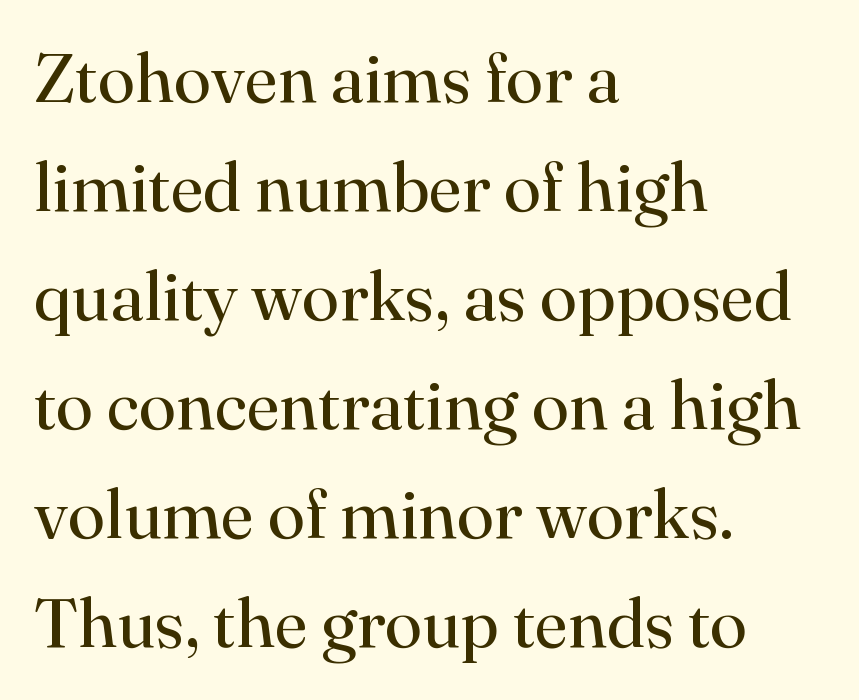
{"serif": "yes", "italic": "no", "bold": "no", "weight": "regular", "width": "normal", "stroke_contrast": "high", "x_height": "small", "monospaced": "no", "underline": "no", "align": "left", "line_spacing": "normal", "line_spacing_ratio": 1.58, "letter_spacing": "normal", "letter_spacing_em": 0.0, "glyph_px": 69}
